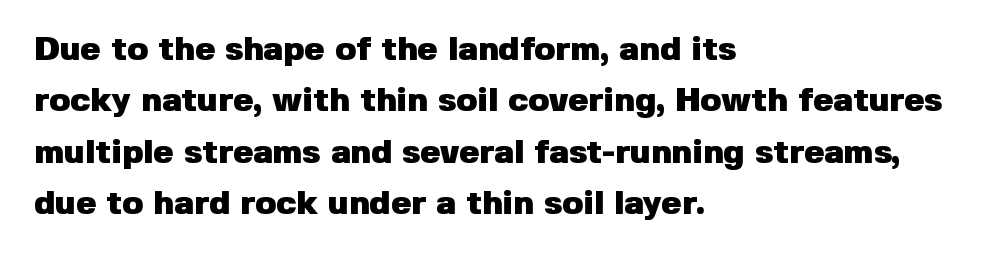
{"serif": "no", "italic": "no", "bold": "yes", "weight": "heavy", "width": "normal", "stroke_contrast": "low", "x_height": "medium", "monospaced": "no", "underline": "no", "align": "left", "line_spacing": "normal", "line_spacing_ratio": 1.51, "letter_spacing": "normal", "letter_spacing_em": 0.0, "glyph_px": 34}
